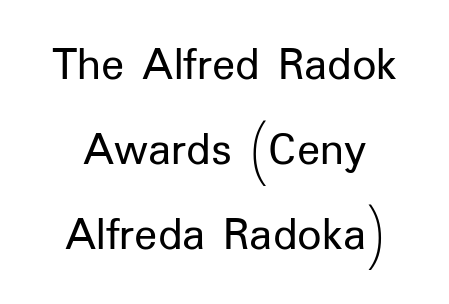
{"serif": "no", "italic": "no", "bold": "no", "weight": "regular", "width": "normal", "stroke_contrast": "low", "x_height": "medium", "monospaced": "no", "underline": "no", "align": "center", "line_spacing_ratio": 1.77, "letter_spacing": "normal", "letter_spacing_em": 0.0, "glyph_px": 48}
